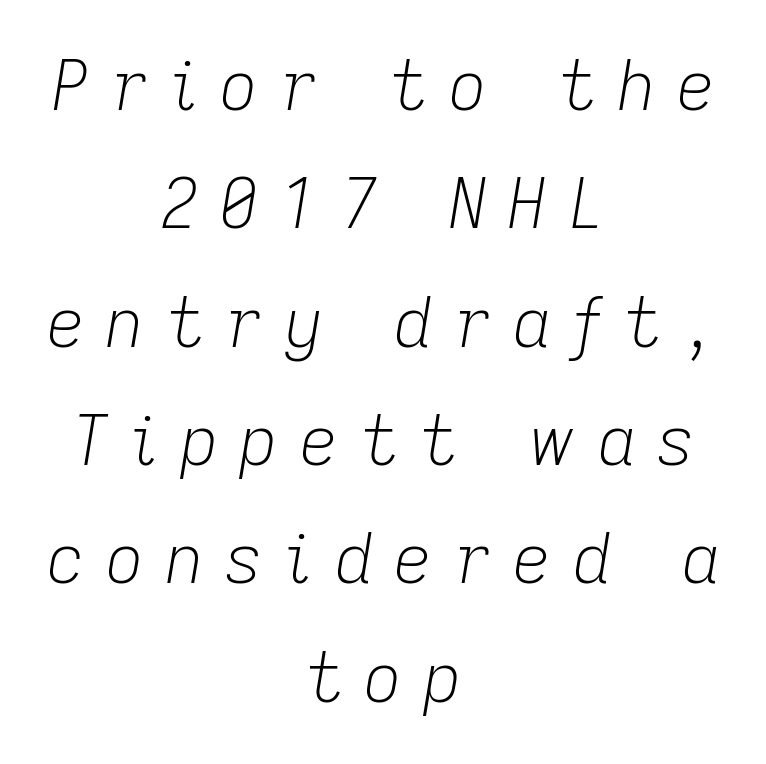
Q: Is the text bold? A: No.
Q: Is the text italic (slanted)? A: Yes, it leans right by about 9 degrees.
Q: Is the text underlined? A: No.
Q: How is the paragraph aligned? A: Centered.
Q: Is the spacing between letters normal or unusually wide? A: Unusually wide.
Q: Width (condensed, normal, or wide)? A: Normal.
Q: Stroke contrast? A: Low.
Q: x-height? A: Medium.
Q: Monospaced? A: No.
